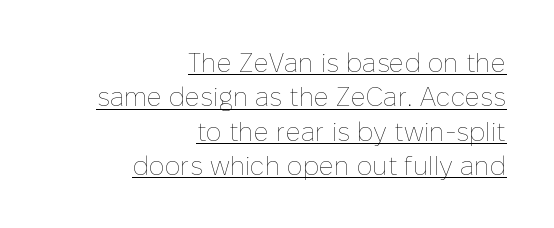
Posture: straight, roman, zero tilt. The font is comparable to plain body text, perhaps lighter. These lines are set flush right with a ragged left edge. Check the space under the baseline: a stroke is drawn there. Short note: letters normally spaced. Successive baselines arrive at the customary interval.
